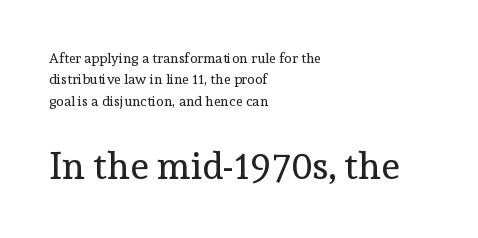
Q: Is the text bold? A: No.
Q: Is the text italic (slanted)? A: No, it is upright.
Q: Is the typeface a serif or a sans-serif typeface? A: Serif.
Q: Is the text underlined? A: No.
Q: How is the paragraph aligned? A: Left-aligned.
Q: Is the spacing between letters normal or unusually wide? A: Normal.
Q: Is the spacing between lines tight, normal or loose? A: Normal.
Q: Which block of text is set in a larger size, the first (top) or the second (bottom)? A: The second (bottom) one.
Q: Width (condensed, normal, or wide)? A: Normal.
Q: x-height? A: Medium.
Q: Monospaced? A: No.
